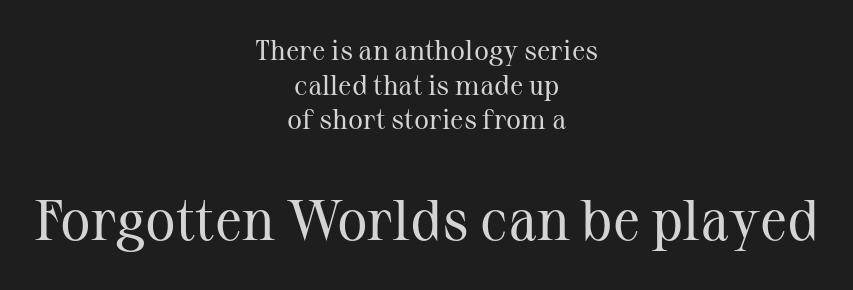
{"serif": "yes", "italic": "no", "bold": "no", "weight": "regular", "width": "normal", "stroke_contrast": "medium", "x_height": "medium", "monospaced": "no", "underline": "no", "align": "center", "line_spacing_ratio": 1.24, "letter_spacing": "normal", "letter_spacing_em": 0.0, "larger_block": "second", "size_ratio": 2.04, "glyph_px": 57}
